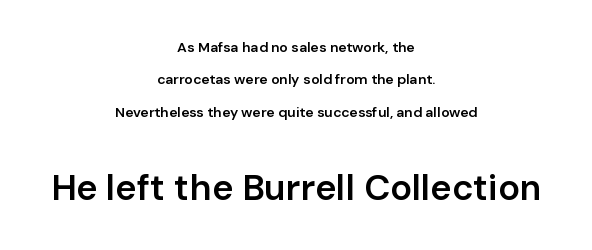
Each glyph is drawn with semibold strokes, heavier than normal yet not fully bold. Examine the stroke ends and you'll find no serifs. The passage shown begins with its smaller block and ends with its larger one. Both edges are ragged and mirror each other, which tells us the setting is centered. The passage shown is typed in a proportional face where columns would drift. The string is rendered with underlining switched off.
